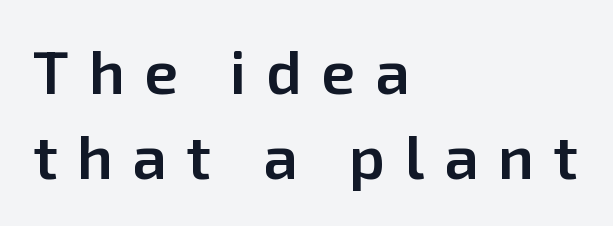
{"serif": "no", "italic": "no", "bold": "semi", "weight": "semibold", "width": "normal", "stroke_contrast": "low", "x_height": "medium", "monospaced": "no", "underline": "no", "align": "left", "line_spacing": "normal", "line_spacing_ratio": 1.4, "letter_spacing": "wide", "letter_spacing_em": 0.32, "glyph_px": 61}
